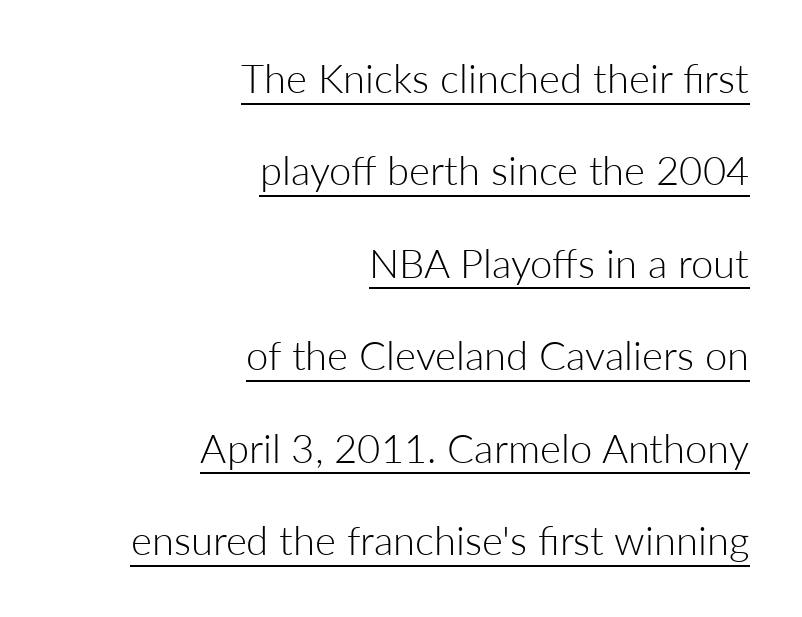
The image shows 40 px light sans-serif type, upright; set right-aligned, loose line spacing (2.31x), normal letter spacing, underlined; low stroke contrast and a medium x-height.
